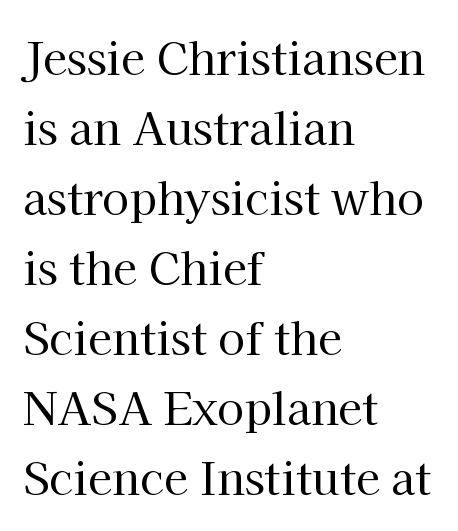
Q: Is the text bold? A: No.
Q: Is the text italic (slanted)? A: No, it is upright.
Q: Is the typeface a serif or a sans-serif typeface? A: Serif.
Q: Is the text underlined? A: No.
Q: How is the paragraph aligned? A: Left-aligned.
Q: Is the spacing between letters normal or unusually wide? A: Normal.
Q: Is the spacing between lines tight, normal or loose? A: Normal.
Q: Width (condensed, normal, or wide)? A: Normal.
Q: Stroke contrast? A: High.
Q: x-height? A: Medium.
Q: Monospaced? A: No.
